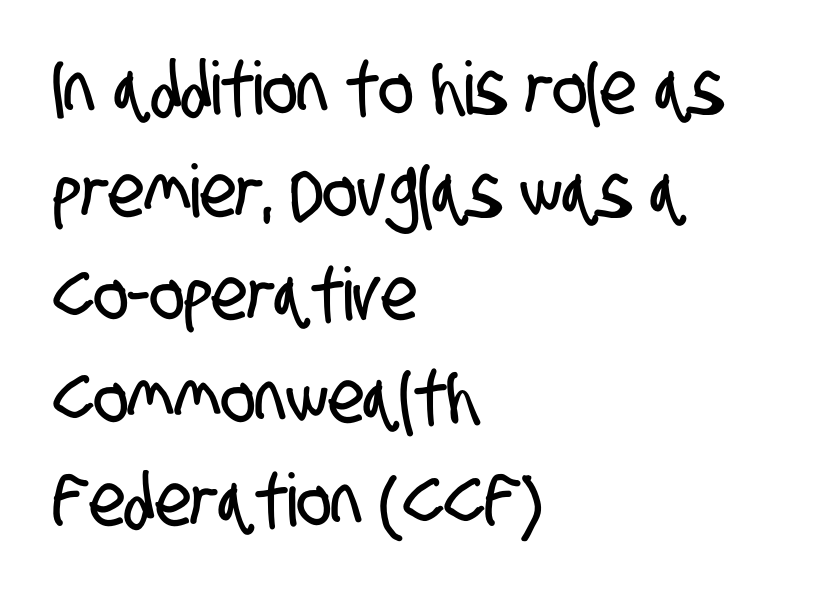
Layout note: lines flush left. The letters sit at their default tracking, neither squeezed nor spread. The line-height multiplier appears to be the usual default. The words here are not underlined. These lines are rendered in a variable-pitch font. Letterform terminals end flat and unadorned throughout the passage.
